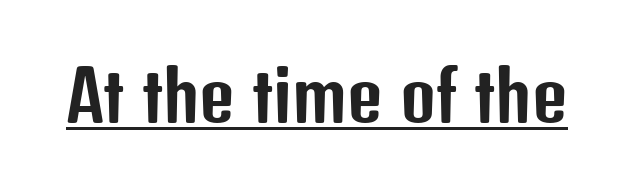
No feet cap the strokes, marking this as sans-serif type. The type sits square on the baseline with zero lean. The rendered words wear a rule along their underside. Spacing between characters is what you'd get straight out of the box.
